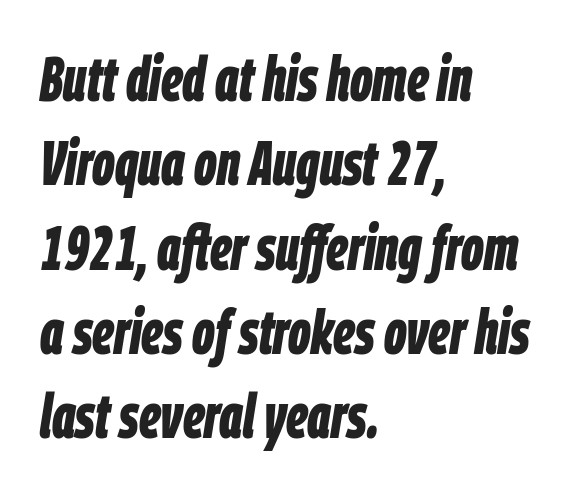
Think of a printed novel: that variable character pitch is what you see here. I'd describe the lettering as bold — thick and assertive. The letters sit at their default tracking, neither squeezed nor spread. Leading matches the norm, producing a regular column. Just letters on the line, the space beneath them empty.
